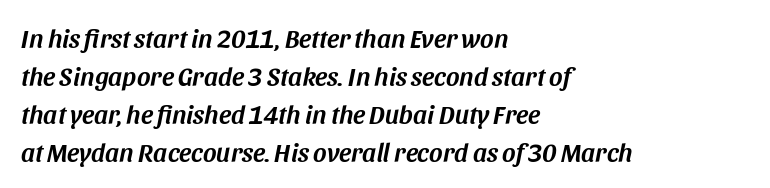
These lines sit exactly where default settings would place them. Layout note: lines flush left. Type without underlining. Tracking here is standard; glyphs follow each other at the usual distance.
